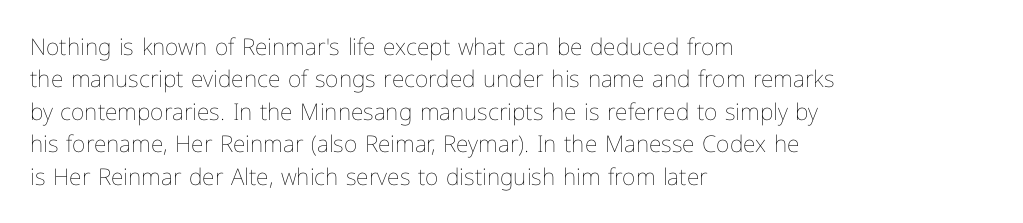
The tracking reads as untouched default to a designer's eye. Layout note: lines flush left. Students, observe: this is what conventionally led text looks like. Underline: absent.
